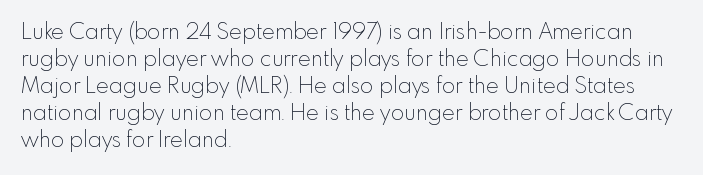
The image shows 22 px text type, upright; set left-aligned, line spacing 1.23x, normal letter spacing, not underlined.
